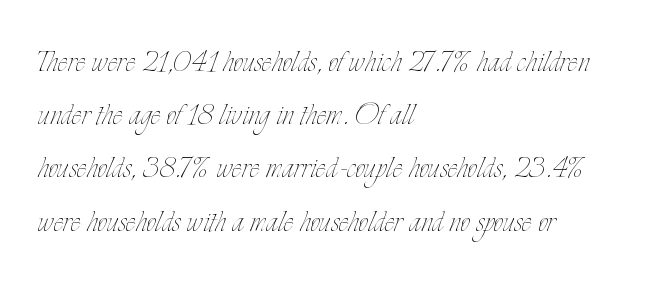
{"bold": "no", "weight": "thin", "width": "condensed", "stroke_contrast": "low", "x_height": "small", "monospaced": "no", "underline": "no", "align": "left", "line_spacing": "normal", "line_spacing_ratio": 1.4, "letter_spacing": "normal", "letter_spacing_em": 0.0, "glyph_px": 38}
